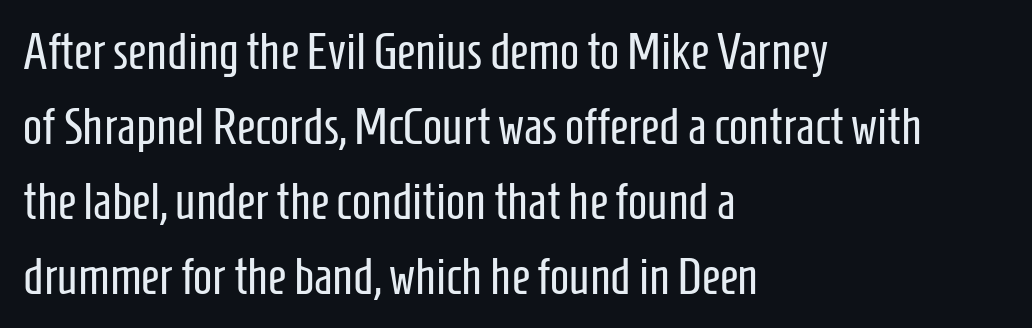
Q: Is the text bold? A: No.
Q: Is the text italic (slanted)? A: No, it is upright.
Q: Is the typeface a serif or a sans-serif typeface? A: Sans-serif.
Q: Is the text underlined? A: No.
Q: How is the paragraph aligned? A: Left-aligned.
Q: Is the spacing between letters normal or unusually wide? A: Normal.
Q: Is the spacing between lines tight, normal or loose? A: Normal.
Q: Width (condensed, normal, or wide)? A: Condensed.
Q: Stroke contrast? A: Low.
Q: x-height? A: Medium.
Q: Monospaced? A: No.
